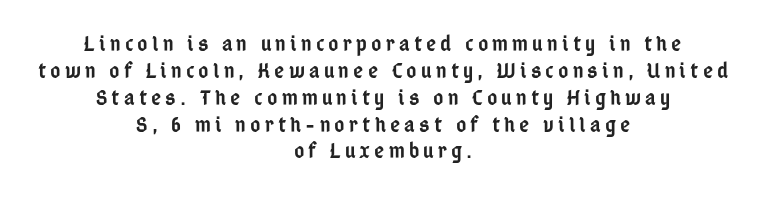
Q: Is the text bold? A: Semi-bold.
Q: Is the text italic (slanted)? A: No, it is upright.
Q: Is the text underlined? A: No.
Q: How is the paragraph aligned? A: Centered.
